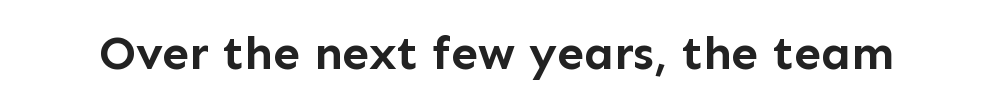
{"serif": "no", "italic": "no", "bold": "yes", "weight": "semibold", "width": "normal", "stroke_contrast": "low", "x_height": "medium", "monospaced": "no", "underline": "no", "letter_spacing": "normal", "letter_spacing_em": 0.0, "glyph_px": 48}
